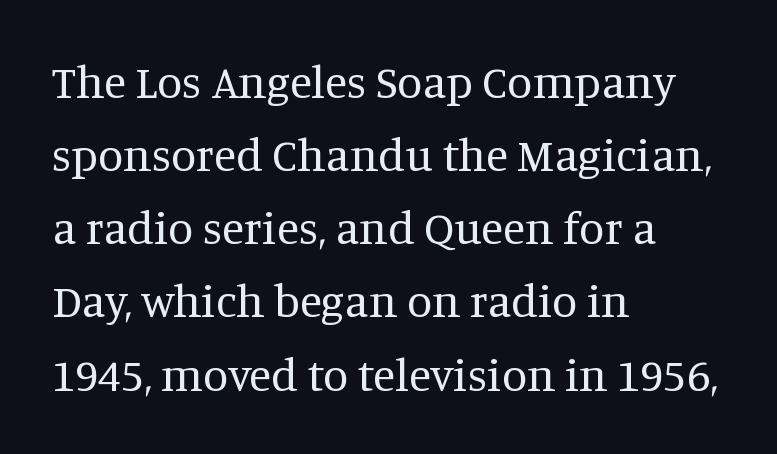
{"serif": "yes", "italic": "no", "bold": "no", "weight": "regular", "width": "normal", "stroke_contrast": "medium", "x_height": "large", "monospaced": "no", "underline": "no", "align": "left", "line_spacing": "normal", "line_spacing_ratio": 1.59, "letter_spacing": "normal", "letter_spacing_em": 0.0, "glyph_px": 46}
